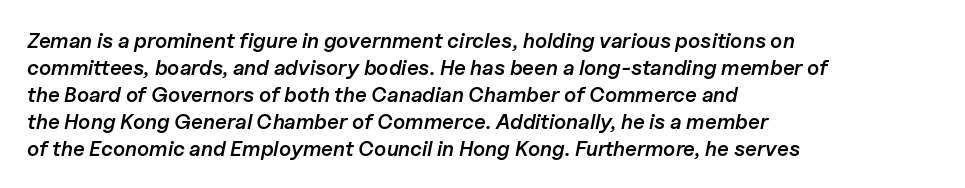
{"italic": "yes", "lean": "right", "slant_degrees": 11, "bold": "semi", "underline": "no", "align": "left", "line_spacing": "normal", "line_spacing_ratio": 1.28, "letter_spacing": "normal", "letter_spacing_em": 0.0, "glyph_px": 21}
